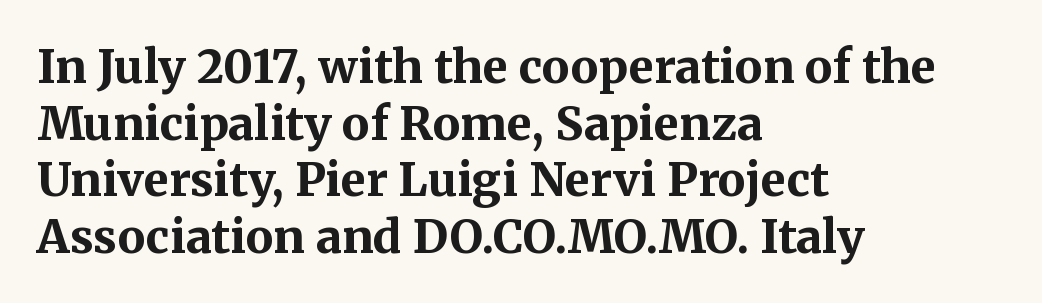
{"serif": "yes", "italic": "no", "bold": "yes", "weight": "bold", "width": "normal", "stroke_contrast": "medium", "x_height": "medium", "monospaced": "no", "underline": "no", "align": "left", "line_spacing_ratio": 1.23, "letter_spacing": "normal", "letter_spacing_em": 0.0, "glyph_px": 46}
